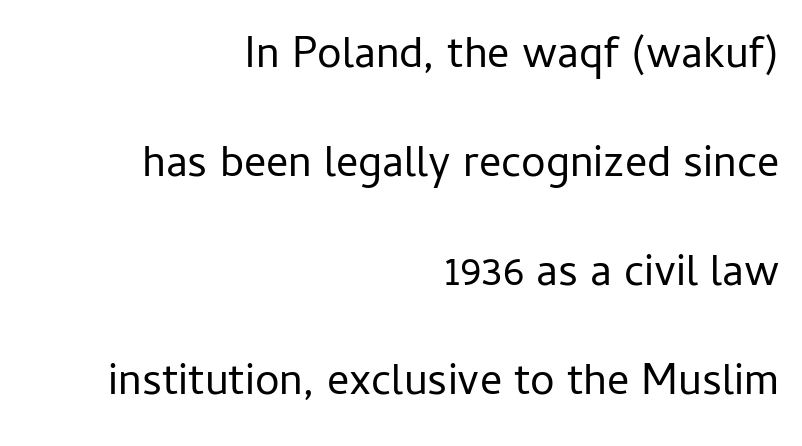
The image shows 44 px regular-weight sans-serif type, upright; set right-aligned, loose line spacing (2.48x), normal letter spacing, not underlined; low stroke contrast and a medium x-height.
